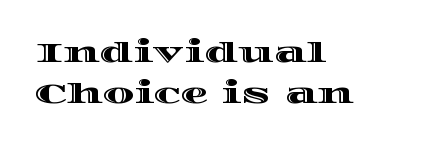
The rendering uses natural spacing where letterforms have individual widths. Is there much room between lines? A standard amount, neither cramped nor airy. Nobody touched the tracking dial on this one. The rag falls on the right side of this text block. Check the space under the baseline: it is left empty. These lines were composed using upright roman letters.
